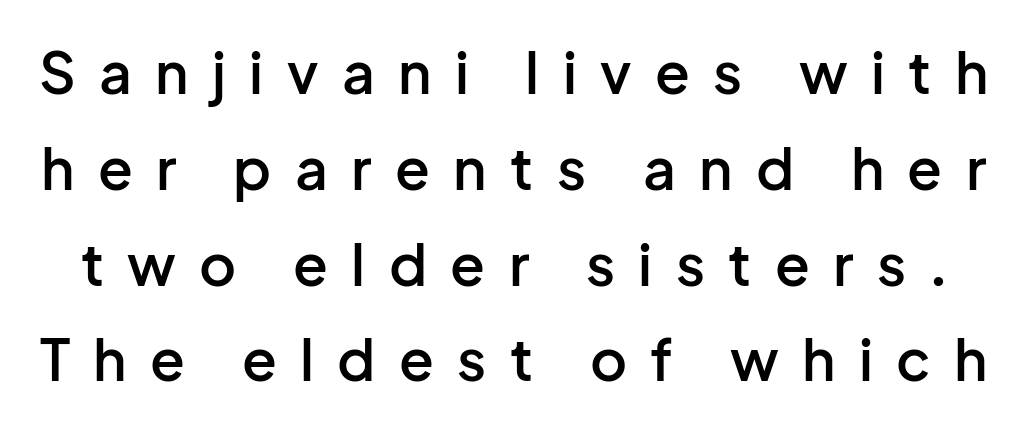
Q: Is the text bold? A: Semi-bold.
Q: Is the text italic (slanted)? A: No, it is upright.
Q: Is the typeface a serif or a sans-serif typeface? A: Sans-serif.
Q: Is the text underlined? A: No.
Q: Is the spacing between letters normal or unusually wide? A: Unusually wide.
Q: Is the spacing between lines tight, normal or loose? A: Normal.
Q: Width (condensed, normal, or wide)? A: Normal.
Q: Stroke contrast? A: Low.
Q: x-height? A: Medium.
Q: Monospaced? A: No.
